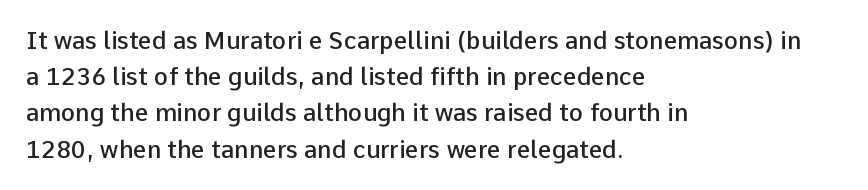
{"italic": "no", "bold": "semi", "underline": "no", "align": "left", "line_spacing": "normal", "line_spacing_ratio": 1.51, "letter_spacing": "normal", "letter_spacing_em": 0.0, "glyph_px": 24}
